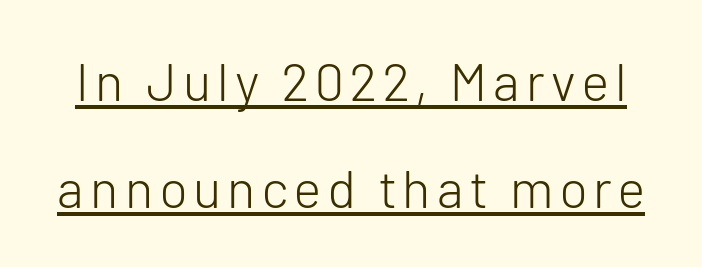
{"serif": "no", "italic": "no", "bold": "no", "weight": "light", "width": "normal", "stroke_contrast": "low", "x_height": "medium", "monospaced": "no", "underline": "yes", "line_spacing": "loose", "line_spacing_ratio": 2.01, "glyph_px": 53}
